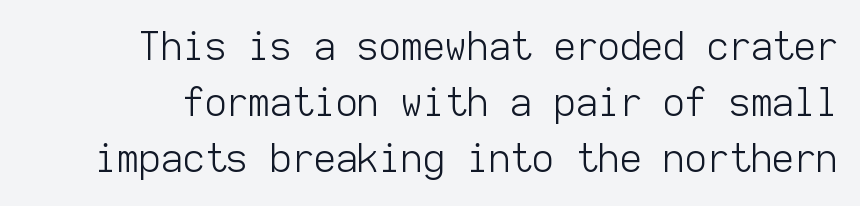
The lettering holds an erect, upright posture throughout. The zone under the glyphs is completely vacant. Regarding leading, the lines here are spaced in the standard way. Think of a typewriter: that constant character pitch is what you see here.
